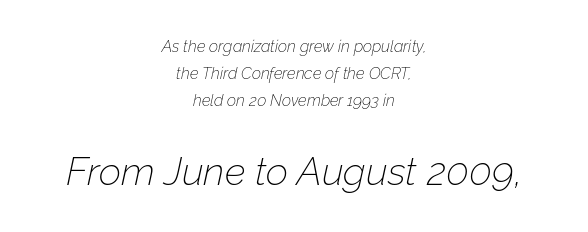
The passage shown is not underscored anywhere. Interline gaps are of average width in this sample. Slant detected: the letters are inclined. The type is set solid horizontally, with unmodified tracking.
